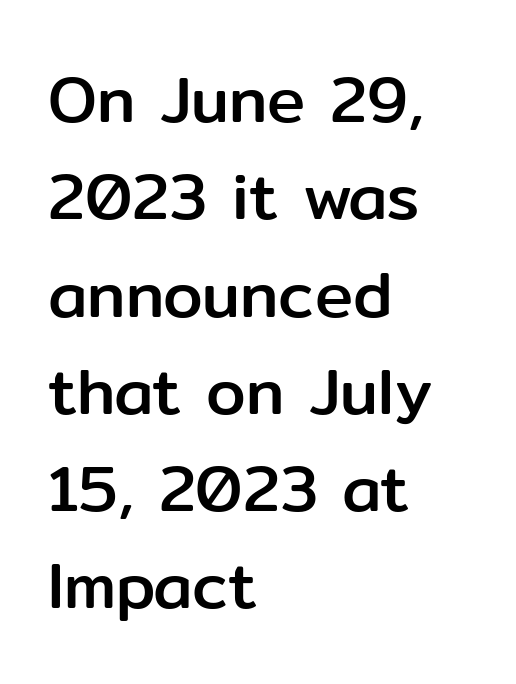
Q: Is the text italic (slanted)? A: No, it is upright.
Q: Is the typeface a serif or a sans-serif typeface? A: Sans-serif.
Q: Is the text underlined? A: No.
Q: How is the paragraph aligned? A: Left-aligned.
Q: Is the spacing between letters normal or unusually wide? A: Normal.
Q: Is the spacing between lines tight, normal or loose? A: Normal.
Q: Width (condensed, normal, or wide)? A: Normal.
Q: Stroke contrast? A: Low.
Q: x-height? A: Medium.
Q: Monospaced? A: No.
